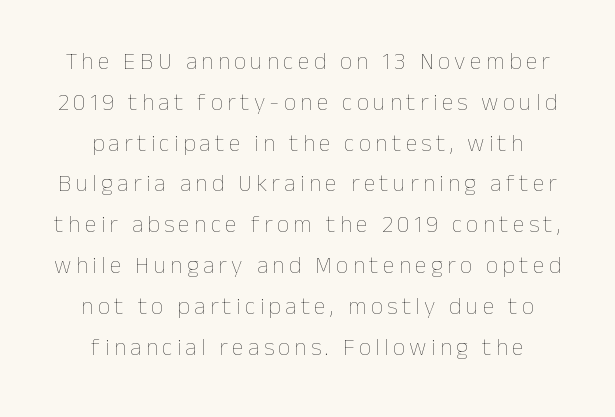
{"italic": "no", "bold": "no", "underline": "no", "align": "center", "line_spacing": "normal", "line_spacing_ratio": 1.7, "glyph_px": 24}
